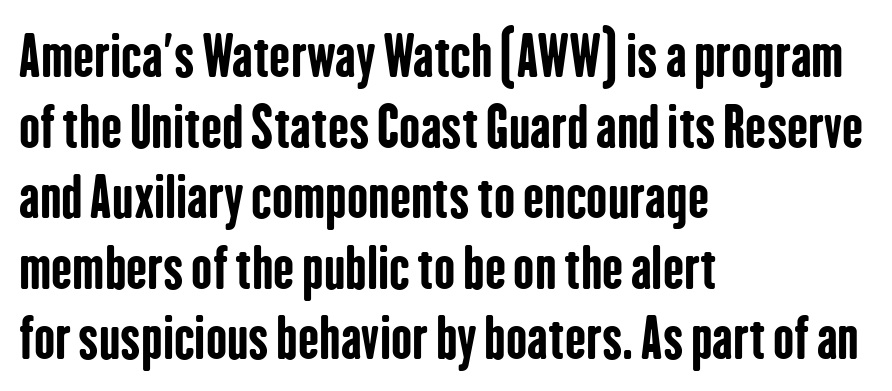
{"serif": "no", "italic": "no", "bold": "yes", "weight": "bold", "width": "condensed", "stroke_contrast": "low", "x_height": "medium", "monospaced": "no", "underline": "no", "align": "left", "line_spacing": "normal", "line_spacing_ratio": 1.26, "letter_spacing": "normal", "letter_spacing_em": 0.0, "glyph_px": 56}
